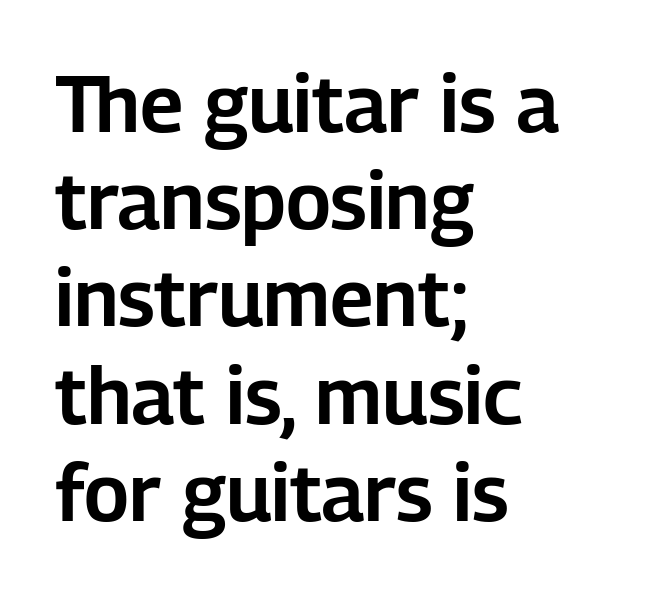
Q: Is the text italic (slanted)? A: No, it is upright.
Q: Is the typeface a serif or a sans-serif typeface? A: Sans-serif.
Q: Is the text underlined? A: No.
Q: How is the paragraph aligned? A: Left-aligned.
Q: Is the spacing between letters normal or unusually wide? A: Normal.
Q: Width (condensed, normal, or wide)? A: Normal.
Q: Stroke contrast? A: Low.
Q: x-height? A: Medium.
Q: Monospaced? A: No.
